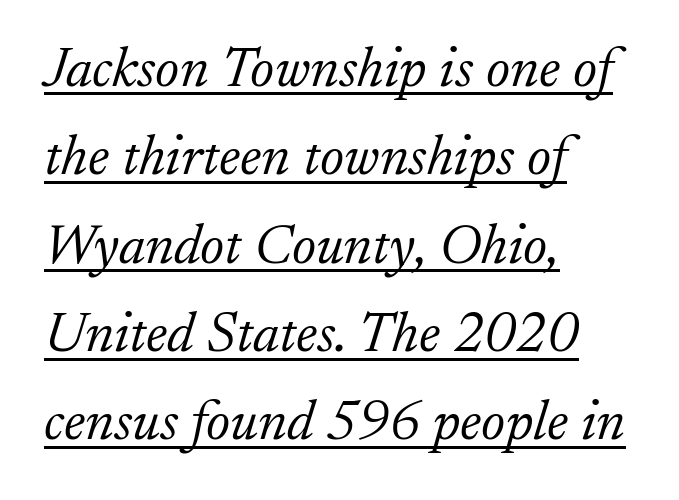
{"serif": "yes", "italic": "yes", "lean": "right", "slant_degrees": 17, "bold": "no", "weight": "light", "width": "normal", "stroke_contrast": "low", "x_height": "small", "monospaced": "no", "underline": "yes", "align": "left", "line_spacing": "normal", "line_spacing_ratio": 1.55, "letter_spacing": "normal", "letter_spacing_em": 0.0, "glyph_px": 57}
